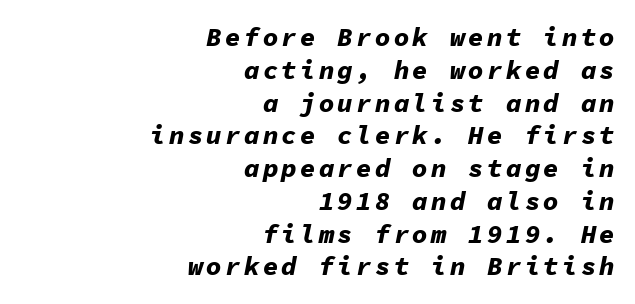
{"italic": "yes", "lean": "right", "slant_degrees": 11, "bold": "yes", "underline": "no", "align": "right", "line_spacing": "normal", "line_spacing_ratio": 1.26, "glyph_px": 26}
